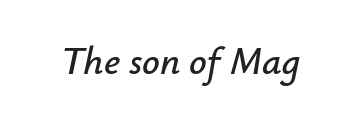
The image shows 39 px text type, italic (leaning right); set normal letter spacing, not underlined; low stroke contrast and a small x-height.
